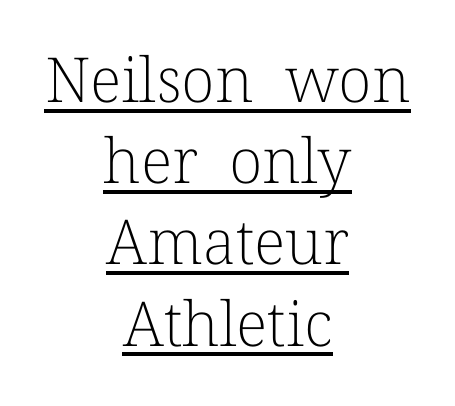
{"serif": "yes", "italic": "no", "bold": "no", "weight": "light", "width": "normal", "stroke_contrast": "low", "x_height": "medium", "monospaced": "no", "underline": "yes", "align": "center", "line_spacing": "normal", "line_spacing_ratio": 1.31, "letter_spacing": "normal", "letter_spacing_em": 0.0, "glyph_px": 62}
